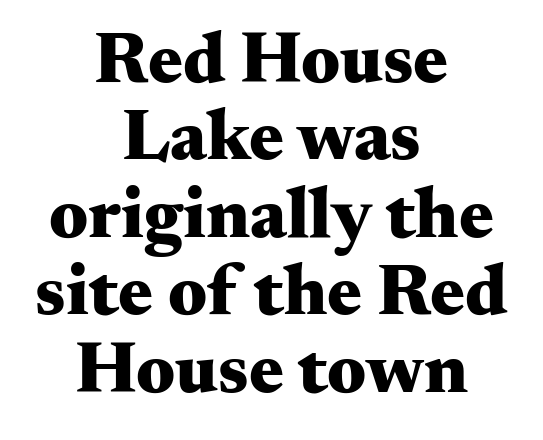
Q: Is the text bold? A: Yes.
Q: Is the text italic (slanted)? A: No, it is upright.
Q: Is the typeface a serif or a sans-serif typeface? A: Serif.
Q: Is the text underlined? A: No.
Q: How is the paragraph aligned? A: Centered.
Q: Is the spacing between letters normal or unusually wide? A: Normal.
Q: Is the spacing between lines tight, normal or loose? A: Tight.
Q: Width (condensed, normal, or wide)? A: Wide.
Q: Stroke contrast? A: Medium.
Q: x-height? A: Small.
Q: Monospaced? A: No.
